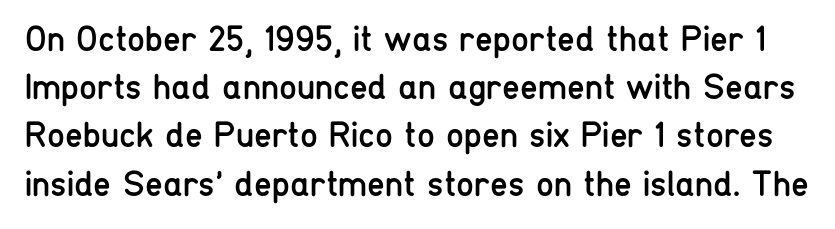
The image shows 36 px regular-weight, condensed sans-serif type, upright; set normal line spacing (1.34x), normal letter spacing, not underlined; low stroke contrast and a medium x-height.
